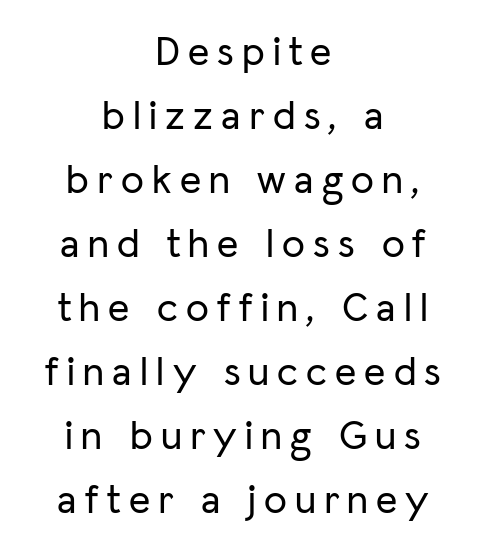
The image shows 41 px sans-serif type, upright; set centered, normal line spacing (1.56x), unusually wide letter spacing (+0.2 em), not underlined; low stroke contrast and a medium x-height.
